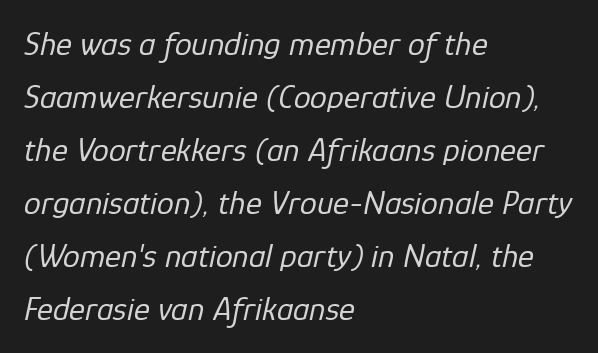
Q: Is the text bold? A: No.
Q: Is the text italic (slanted)? A: Yes, it leans right by about 12 degrees.
Q: Is the text underlined? A: No.
Q: How is the paragraph aligned? A: Left-aligned.
Q: Is the spacing between letters normal or unusually wide? A: Normal.
Q: Is the spacing between lines tight, normal or loose? A: Normal.
Q: Width (condensed, normal, or wide)? A: Normal.
Q: Stroke contrast? A: Low.
Q: x-height? A: Medium.
Q: Monospaced? A: No.
